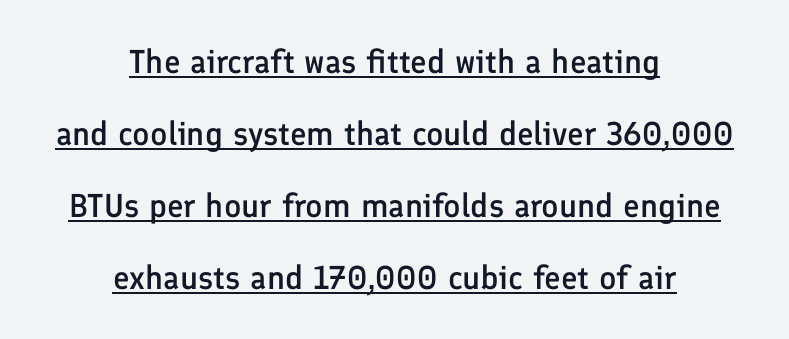
{"serif": "no", "italic": "no", "bold": "semi", "weight": "semibold", "width": "normal", "stroke_contrast": "low", "x_height": "medium", "monospaced": "no", "underline": "yes", "align": "center", "line_spacing": "loose", "line_spacing_ratio": 2.18, "letter_spacing": "normal", "letter_spacing_em": 0.0, "glyph_px": 33}
